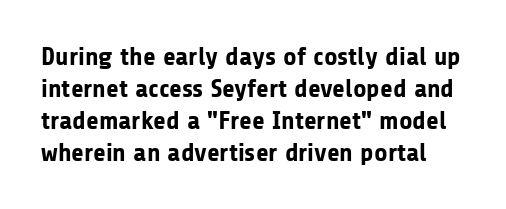
The image shows 26 px bold type, upright; set line spacing 1.23x, normal letter spacing, not underlined.
